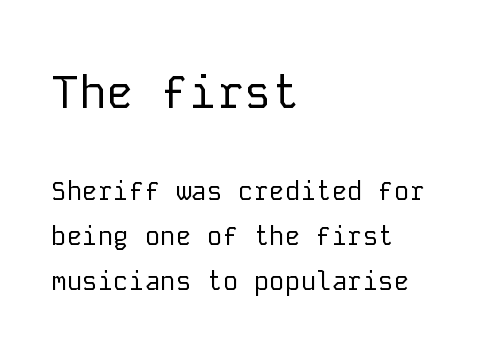
Q: Is the text bold? A: No.
Q: Is the text italic (slanted)? A: No, it is upright.
Q: Is the typeface a serif or a sans-serif typeface? A: Sans-serif.
Q: Is the text underlined? A: No.
Q: How is the paragraph aligned? A: Left-aligned.
Q: Is the spacing between letters normal or unusually wide? A: Normal.
Q: Which block of text is set in a larger size, the first (top) or the second (bottom)? A: The first (top) one.
Q: Width (condensed, normal, or wide)? A: Normal.
Q: Stroke contrast? A: Low.
Q: x-height? A: Medium.
Q: Monospaced? A: Yes.
